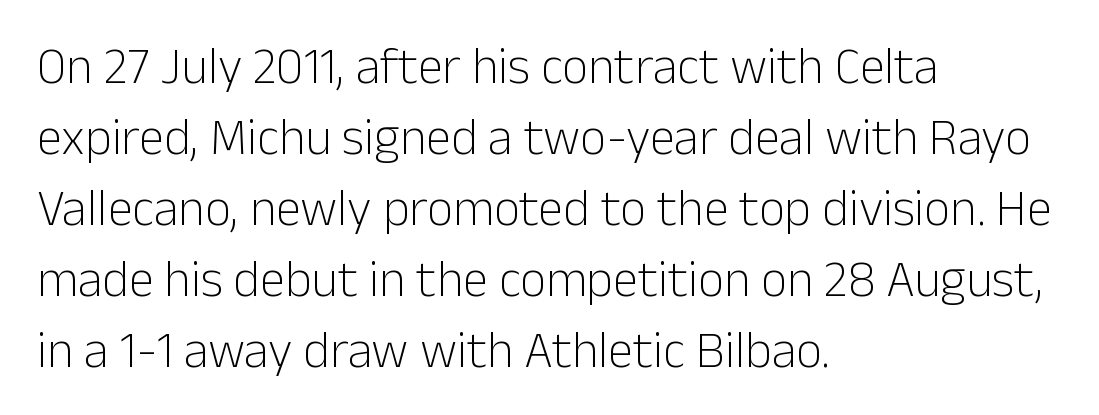
Q: Is the text bold? A: No.
Q: Is the text italic (slanted)? A: No, it is upright.
Q: Is the typeface a serif or a sans-serif typeface? A: Sans-serif.
Q: Is the text underlined? A: No.
Q: How is the paragraph aligned? A: Left-aligned.
Q: Is the spacing between letters normal or unusually wide? A: Normal.
Q: Is the spacing between lines tight, normal or loose? A: Normal.
Q: Width (condensed, normal, or wide)? A: Normal.
Q: Stroke contrast? A: Low.
Q: x-height? A: Medium.
Q: Monospaced? A: No.
